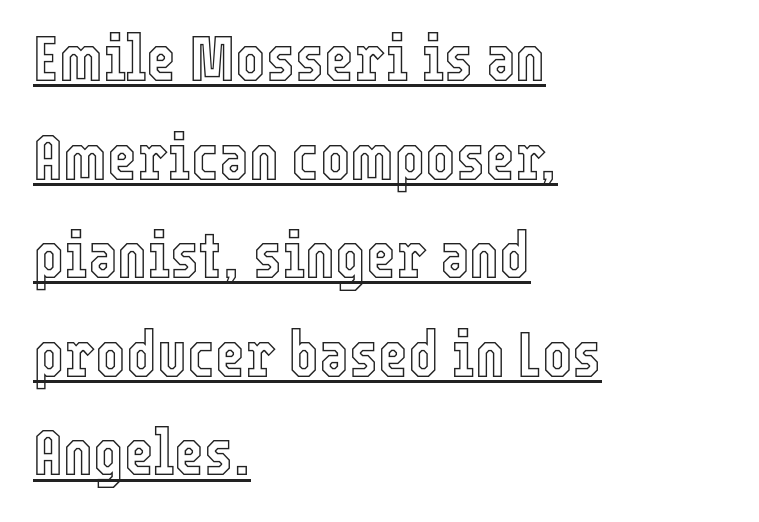
The image shows 64 px condensed type, upright; set left-aligned, normal line spacing (1.54x), normal letter spacing, underlined; a medium x-height.
